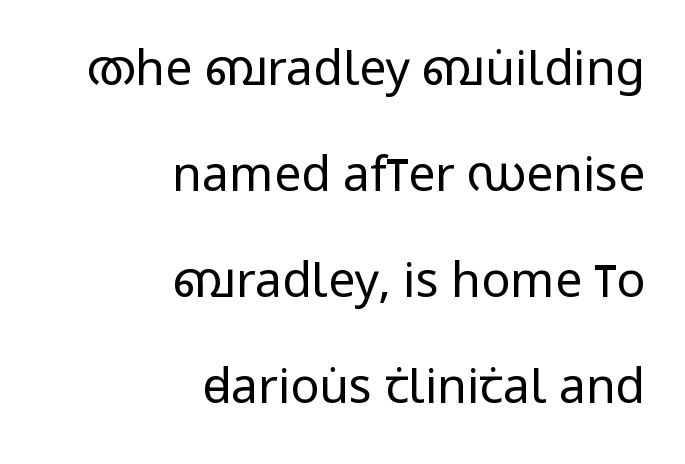
{"serif": "no", "italic": "no", "bold": "no", "weight": "regular", "width": "condensed", "stroke_contrast": "low", "x_height": "large", "monospaced": "no", "underline": "no", "align": "right", "line_spacing": "loose", "line_spacing_ratio": 2.21, "letter_spacing": "normal", "letter_spacing_em": 0.0, "glyph_px": 48}
